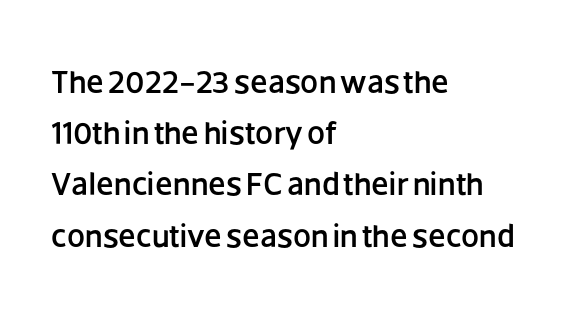
Q: Is the text italic (slanted)? A: No, it is upright.
Q: Is the typeface a serif or a sans-serif typeface? A: Sans-serif.
Q: Is the text underlined? A: No.
Q: How is the paragraph aligned? A: Left-aligned.
Q: Is the spacing between letters normal or unusually wide? A: Normal.
Q: Is the spacing between lines tight, normal or loose? A: Normal.
Q: Width (condensed, normal, or wide)? A: Normal.
Q: Stroke contrast? A: Low.
Q: x-height? A: Large.
Q: Monospaced? A: No.
